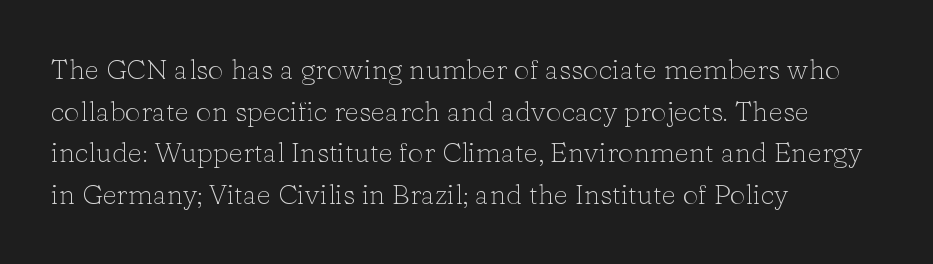
Q: Is the text bold? A: No.
Q: Is the text italic (slanted)? A: No, it is upright.
Q: Is the typeface a serif or a sans-serif typeface? A: Serif.
Q: Is the text underlined? A: No.
Q: How is the paragraph aligned? A: Left-aligned.
Q: Is the spacing between letters normal or unusually wide? A: Normal.
Q: Is the spacing between lines tight, normal or loose? A: Normal.
Q: Width (condensed, normal, or wide)? A: Normal.
Q: Stroke contrast? A: Low.
Q: x-height? A: Medium.
Q: Monospaced? A: No.
